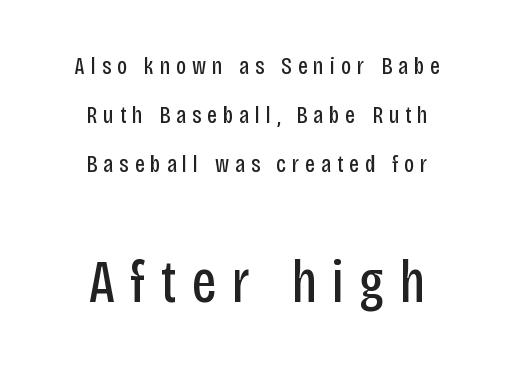
The image shows 60 px regular-weight, condensed sans-serif type, upright; set centered, loose line spacing (2.04x), unusually wide letter spacing (+0.25 em), not underlined; the second (bottom) block is 2.5x larger; low stroke contrast and a large x-height.
